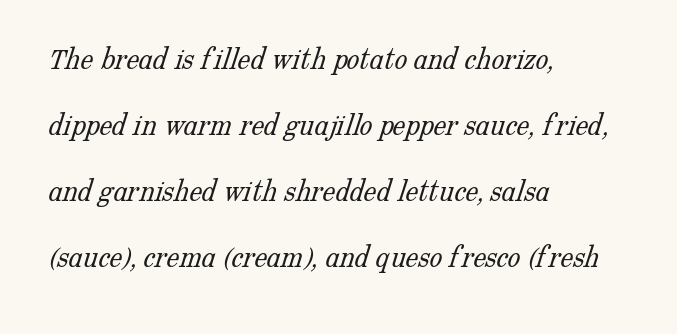
Q: Is the text bold? A: No.
Q: Is the typeface a serif or a sans-serif typeface? A: Serif.
Q: Is the text underlined? A: No.
Q: How is the paragraph aligned? A: Left-aligned.
Q: Is the spacing between letters normal or unusually wide? A: Normal.
Q: Is the spacing between lines tight, normal or loose? A: Loose.
Q: Width (condensed, normal, or wide)? A: Normal.
Q: Stroke contrast? A: Low.
Q: x-height? A: Medium.
Q: Monospaced? A: No.
